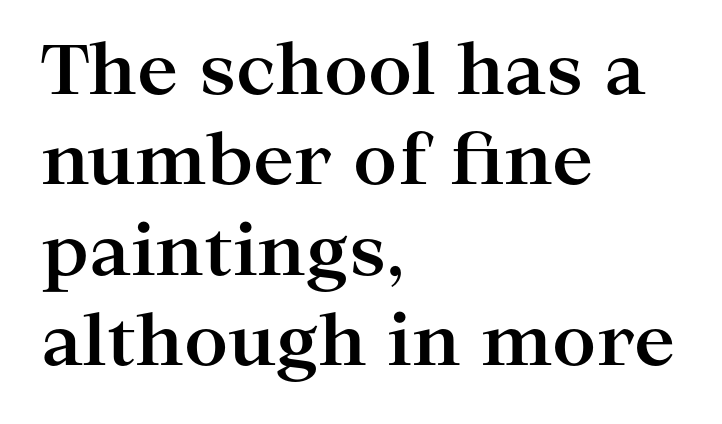
The image shows 69 px bold, wide serif type, upright; set left-aligned, normal line spacing (1.31x), normal letter spacing, not underlined; high stroke contrast and a medium x-height.
